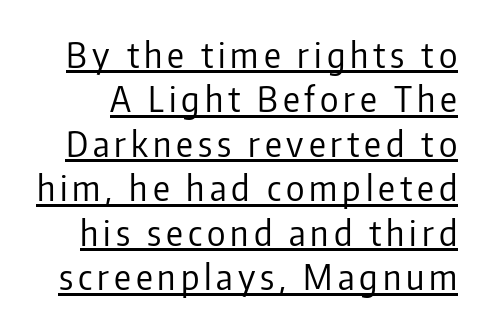
The image shows 35 px regular-weight, condensed sans-serif type, upright; set normal line spacing (1.27x), underlined; low stroke contrast and a medium x-height.
